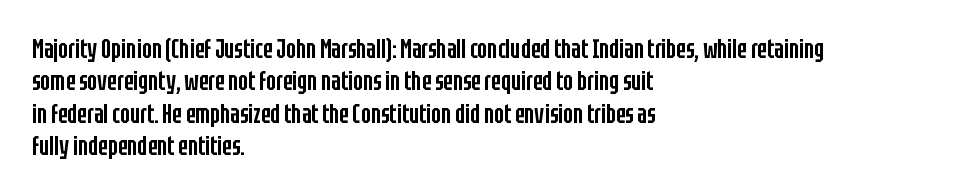
The image shows 26 px text type, upright; set left-aligned, normal line spacing (1.25x), normal letter spacing, not underlined.
